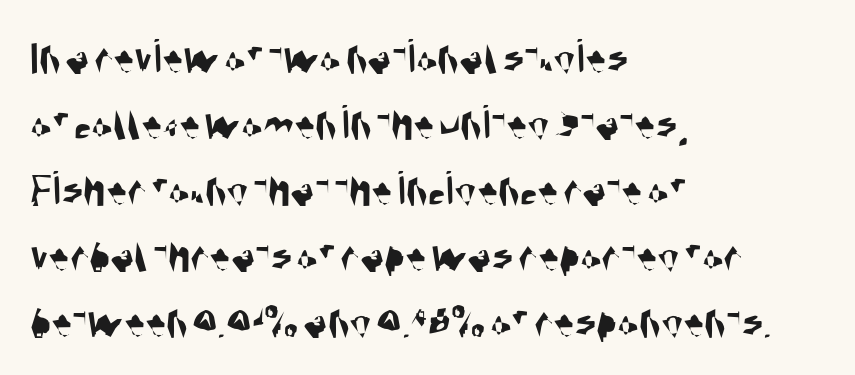
{"serif": "no", "width": "condensed", "stroke_contrast": "medium", "x_height": "large", "monospaced": "no", "underline": "no", "align": "left", "line_spacing": "normal", "line_spacing_ratio": 1.32, "letter_spacing": "normal", "letter_spacing_em": 0.0, "glyph_px": 50}
